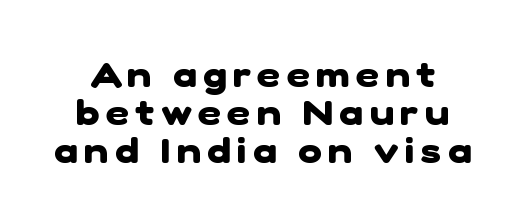
The image shows 36 px heavy sans-serif type; set tight line spacing (1.06x), not underlined; low stroke contrast and a medium x-height.
